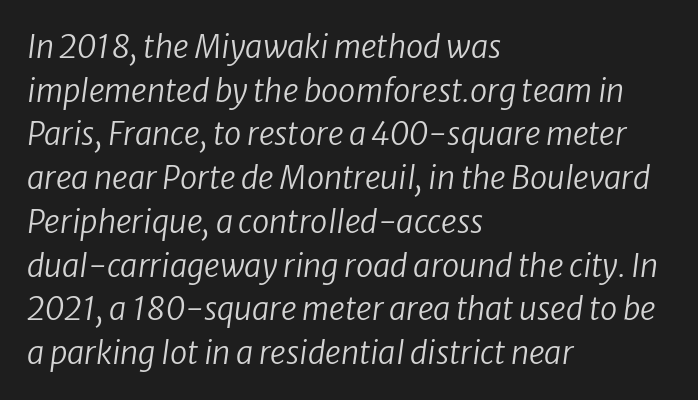
Q: Is the text bold? A: No.
Q: Is the typeface a serif or a sans-serif typeface? A: Sans-serif.
Q: Is the text underlined? A: No.
Q: How is the paragraph aligned? A: Left-aligned.
Q: Is the spacing between letters normal or unusually wide? A: Normal.
Q: Is the spacing between lines tight, normal or loose? A: Normal.
Q: Width (condensed, normal, or wide)? A: Normal.
Q: Stroke contrast? A: Low.
Q: x-height? A: Medium.
Q: Monospaced? A: No.
